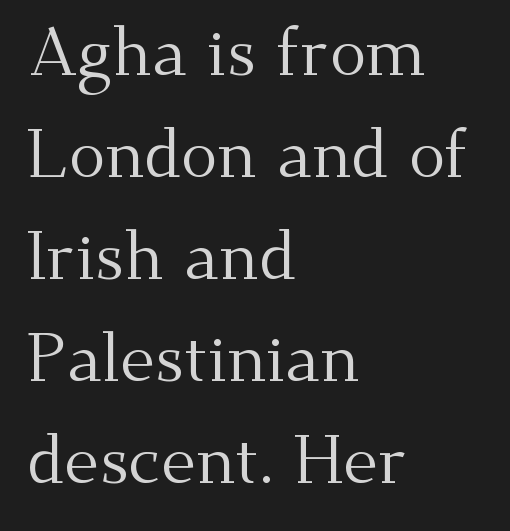
Q: Is the text bold? A: No.
Q: Is the text italic (slanted)? A: No, it is upright.
Q: Is the typeface a serif or a sans-serif typeface? A: Serif.
Q: Is the text underlined? A: No.
Q: How is the paragraph aligned? A: Left-aligned.
Q: Is the spacing between letters normal or unusually wide? A: Normal.
Q: Is the spacing between lines tight, normal or loose? A: Normal.
Q: Width (condensed, normal, or wide)? A: Normal.
Q: Stroke contrast? A: Medium.
Q: x-height? A: Small.
Q: Monospaced? A: No.
